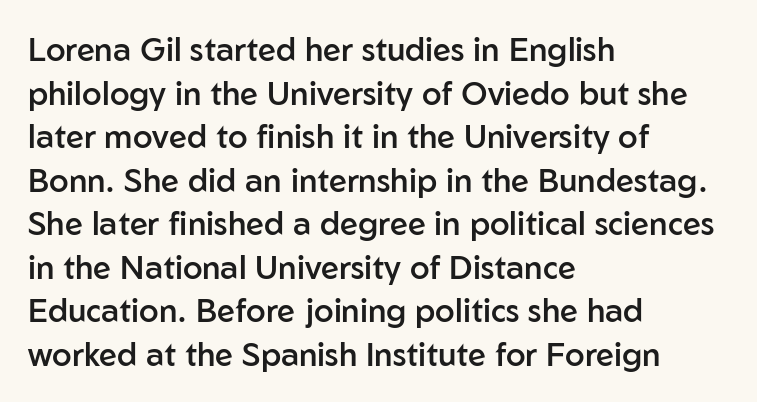
The image shows 32 px semibold sans-serif type, upright; set left-aligned, normal line spacing (1.36x), normal letter spacing, not underlined; low stroke contrast and a medium x-height.
